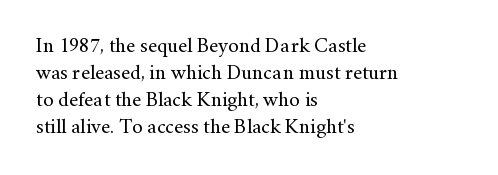
Q: Is the text bold? A: No.
Q: Is the text italic (slanted)? A: No, it is upright.
Q: Is the text underlined? A: No.
Q: How is the paragraph aligned? A: Left-aligned.
Q: Is the spacing between letters normal or unusually wide? A: Normal.
Q: Is the spacing between lines tight, normal or loose? A: Normal.
